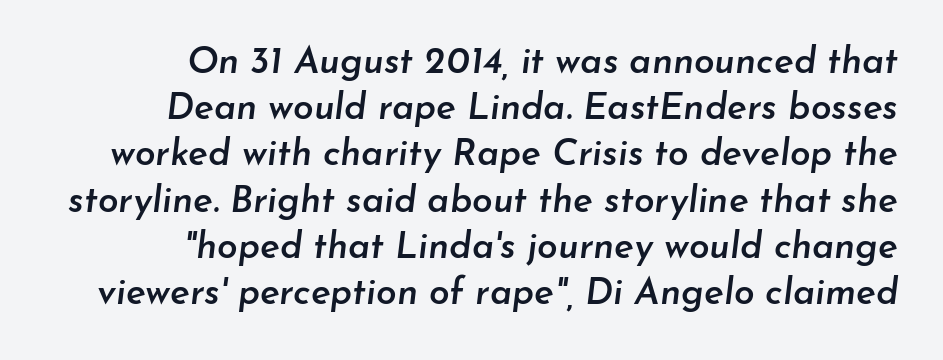
Q: Is the text bold? A: Semi-bold.
Q: Is the text italic (slanted)? A: Yes, it leans right by about 7 degrees.
Q: Is the text underlined? A: No.
Q: How is the paragraph aligned? A: Right-aligned.
Q: Is the spacing between letters normal or unusually wide? A: Normal.
Q: Is the spacing between lines tight, normal or loose? A: Normal.
Q: Width (condensed, normal, or wide)? A: Normal.
Q: Stroke contrast? A: Low.
Q: x-height? A: Small.
Q: Monospaced? A: No.
